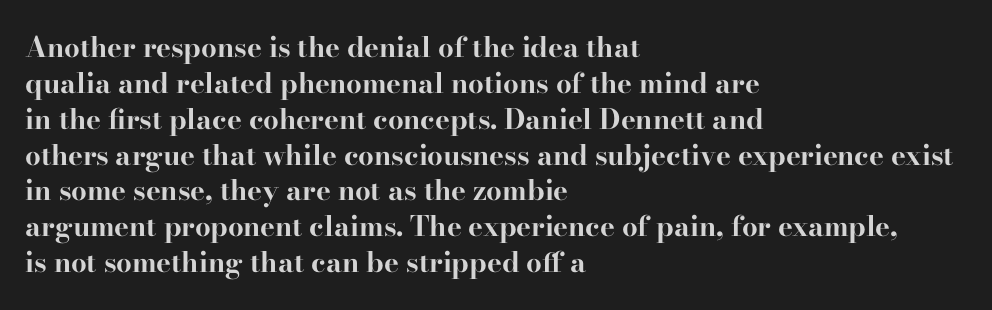
Q: Is the text bold? A: Yes.
Q: Is the text italic (slanted)? A: No, it is upright.
Q: Is the typeface a serif or a sans-serif typeface? A: Serif.
Q: Is the text underlined? A: No.
Q: How is the paragraph aligned? A: Left-aligned.
Q: Is the spacing between letters normal or unusually wide? A: Normal.
Q: Is the spacing between lines tight, normal or loose? A: Normal.
Q: Width (condensed, normal, or wide)? A: Wide.
Q: Stroke contrast? A: High.
Q: x-height? A: Small.
Q: Monospaced? A: No.
